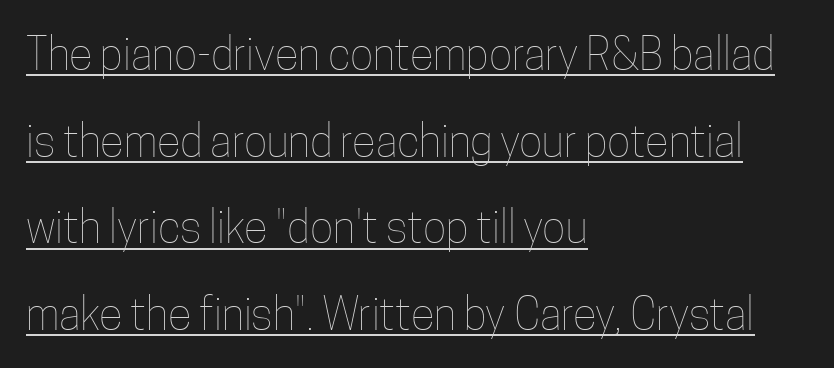
The image shows 44 px thin, condensed type, upright; set left-aligned, loose line spacing (1.97x), normal letter spacing, underlined; low stroke contrast and a medium x-height.
